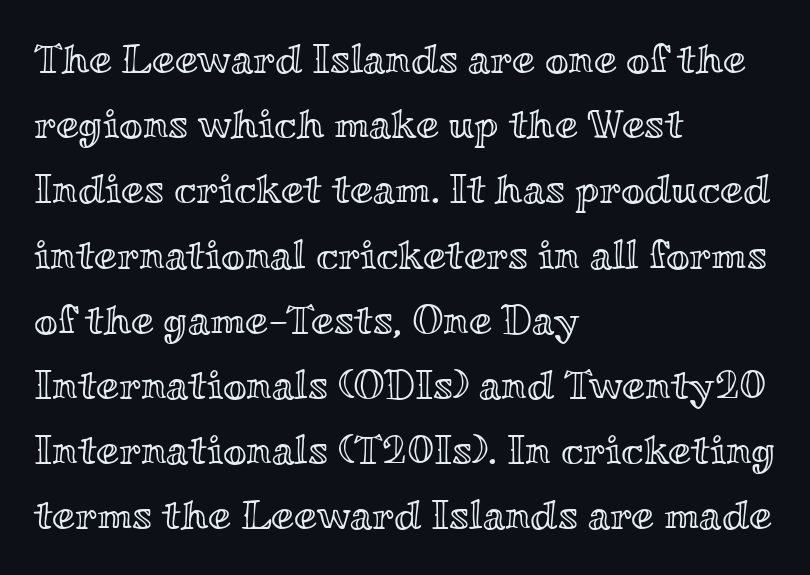
The block of text has a typical density, with ordinary space between rows. No word sits above an underline. The typography opts for an upright posture over an oblique one. The face used here is proportionally spaced, like ordinary book or web type.
